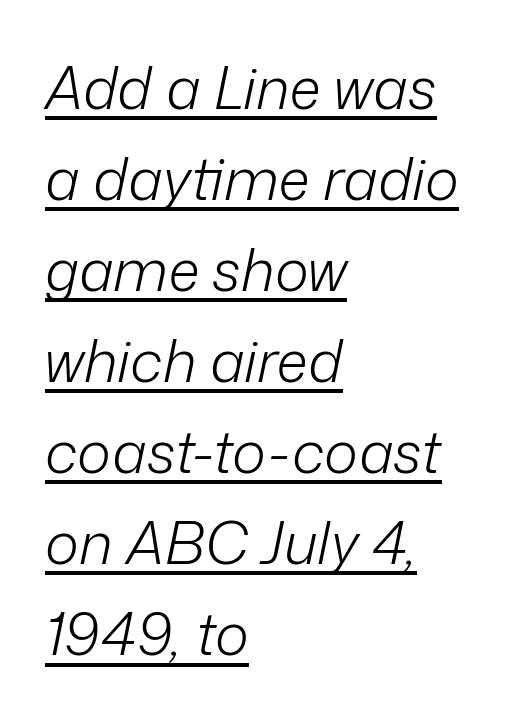
The characters are drawn with everyday or finer stroke widths. Short and long lines alike share a common starting point at left. Is there much room between lines? A standard amount, neither cramped nor airy. The letterforms sit shoulder to shoulder at normal distance. Spacing verdict: proportional, widths tailored to each character. The string is rendered with underlining switched on.
